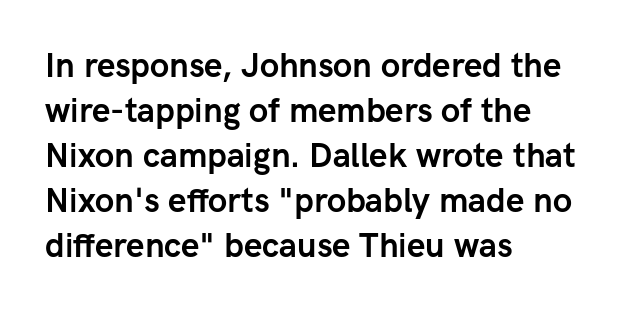
The image shows 33 px semibold sans-serif type, upright; set left-aligned, normal line spacing (1.36x), normal letter spacing, not underlined; low stroke contrast and a medium x-height.
